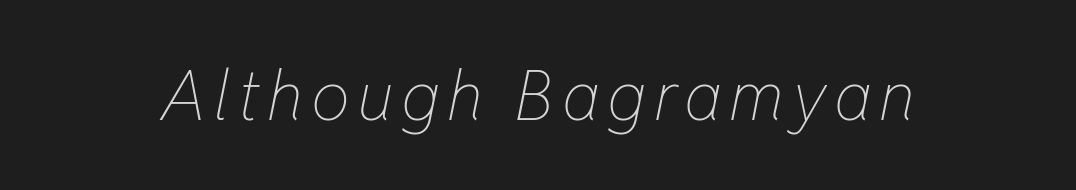
The image shows 69 px thin, condensed type, italic (leaning right); set not underlined; low stroke contrast and a medium x-height.
